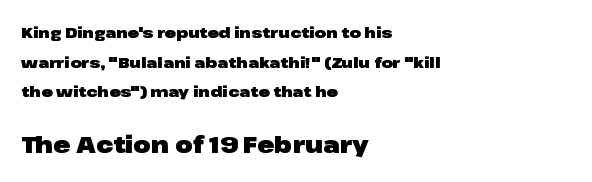
The image shows 23 px bold type, upright; set left-aligned, loose line spacing (1.98x), normal letter spacing, not underlined; the second (bottom) block is 1.53x larger.
